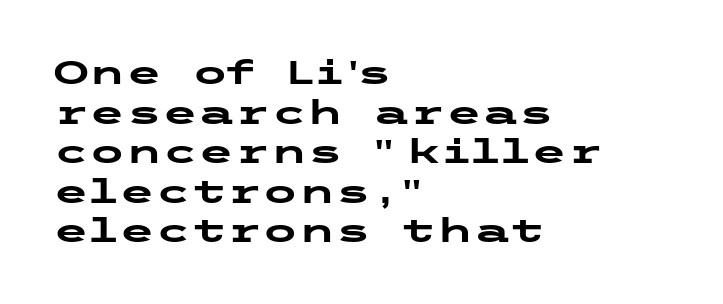
The image shows 33 px heavy, wide sans-serif type, upright; set left-aligned, line spacing 1.2x, normal letter spacing, not underlined; low stroke contrast and a medium x-height.
